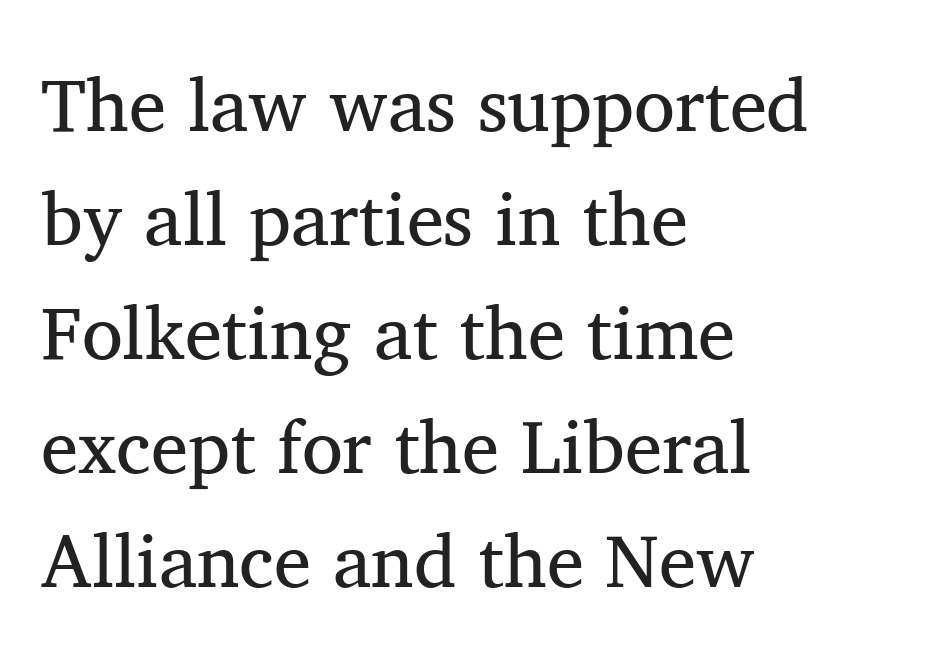
The image shows 75 px regular-weight serif type, upright; set left-aligned, normal line spacing (1.52x), normal letter spacing, not underlined; medium stroke contrast and a medium x-height.
